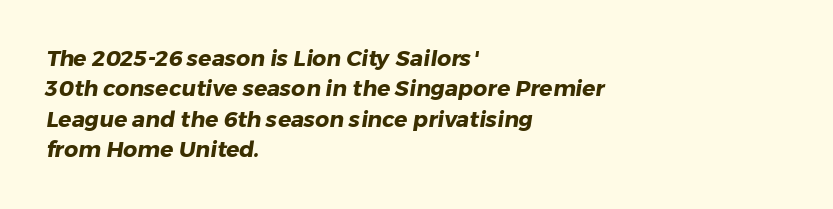
{"bold": "yes", "underline": "no", "align": "left", "line_spacing": "normal", "line_spacing_ratio": 1.38, "letter_spacing": "normal", "letter_spacing_em": 0.0, "glyph_px": 22}
